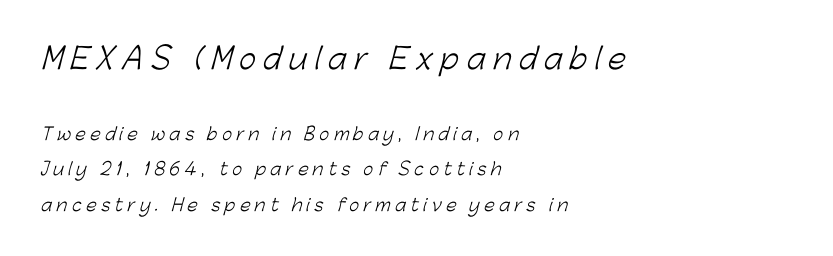
Every row of glyphs begins at an identical x-position on the left. Nobody drew a line under any word here. Is this a heavy cut? Hardly; it is regular or lighter. You get the large type first, then a drop to smaller type.
